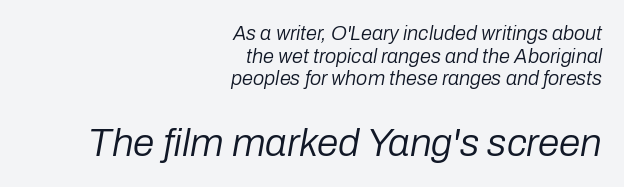
{"italic": "yes", "lean": "right", "slant_degrees": 10, "bold": "no", "weight": "regular", "width": "normal", "stroke_contrast": "low", "x_height": "medium", "monospaced": "no", "underline": "no", "align": "right", "line_spacing": "tight", "line_spacing_ratio": 1.13, "letter_spacing": "normal", "letter_spacing_em": 0.0, "larger_block": "second", "size_ratio": 1.95, "glyph_px": 39}
